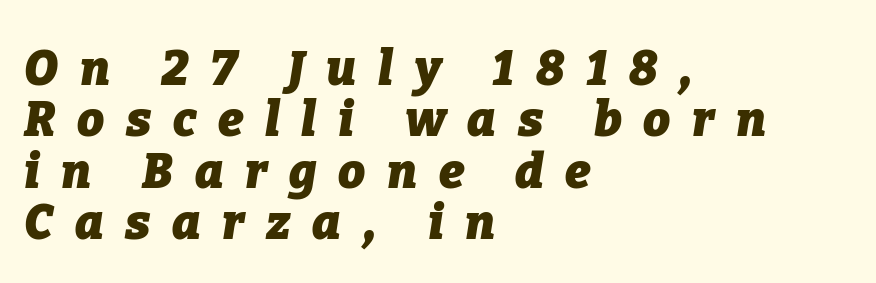
{"italic": "yes", "lean": "right", "slant_degrees": 9, "bold": "yes", "weight": "heavy", "width": "normal", "stroke_contrast": "low", "x_height": "medium", "monospaced": "no", "underline": "no", "align": "left", "line_spacing": "tight", "line_spacing_ratio": 1.07, "letter_spacing": "wide", "letter_spacing_em": 0.45, "glyph_px": 48}
